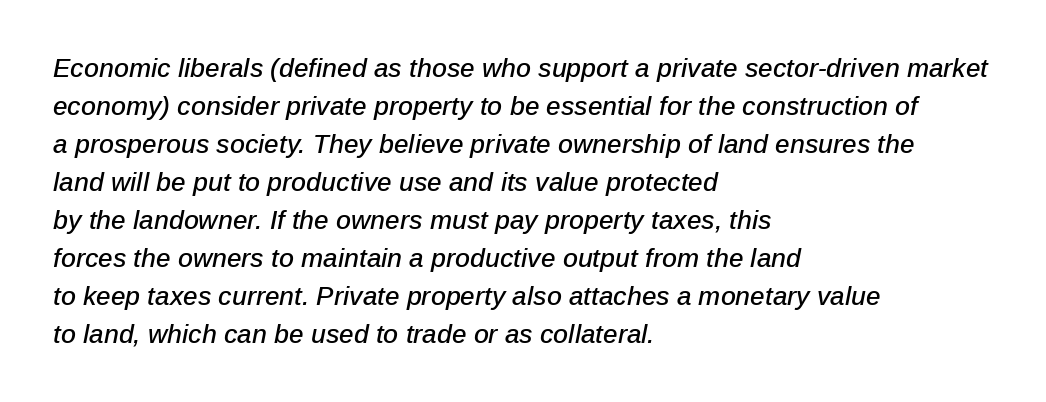
The image shows 26 px text type, italic (leaning right); set left-aligned, normal line spacing (1.46x), normal letter spacing, not underlined.
